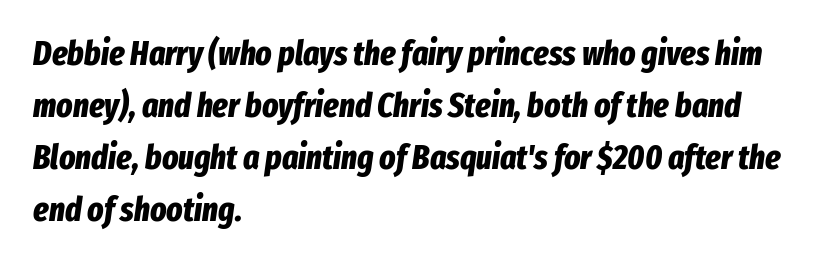
The image shows 34 px bold, condensed type, italic (leaning right); set left-aligned, normal line spacing (1.53x), normal letter spacing, not underlined; low stroke contrast and a medium x-height.
